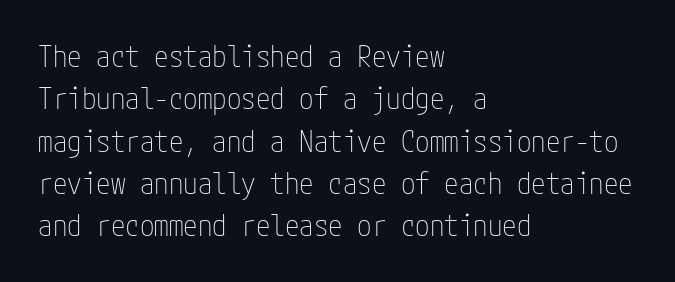
{"serif": "no", "italic": "no", "bold": "no", "weight": "thin", "width": "condensed", "stroke_contrast": "low", "x_height": "medium", "underline": "no", "align": "left", "line_spacing": "normal", "line_spacing_ratio": 1.46, "letter_spacing": "normal", "letter_spacing_em": 0.0, "glyph_px": 29}
